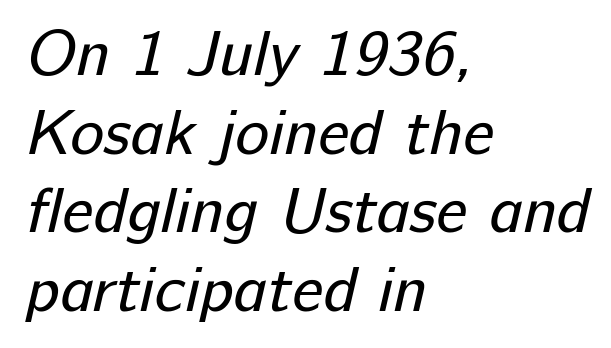
{"serif": "no", "bold": "no", "weight": "regular", "width": "normal", "stroke_contrast": "low", "x_height": "medium", "monospaced": "no", "underline": "no", "align": "left", "line_spacing_ratio": 1.23, "letter_spacing": "normal", "letter_spacing_em": 0.0, "glyph_px": 64}
